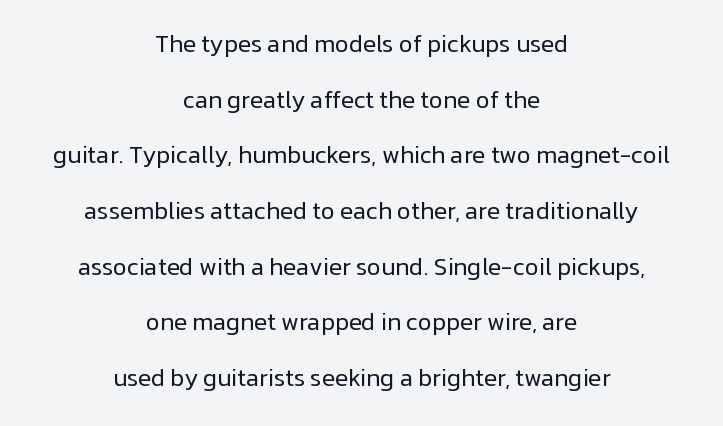
Q: Is the text bold? A: No.
Q: Is the text italic (slanted)? A: No, it is upright.
Q: Is the text underlined? A: No.
Q: How is the paragraph aligned? A: Centered.
Q: Is the spacing between letters normal or unusually wide? A: Normal.
Q: Is the spacing between lines tight, normal or loose? A: Loose.
